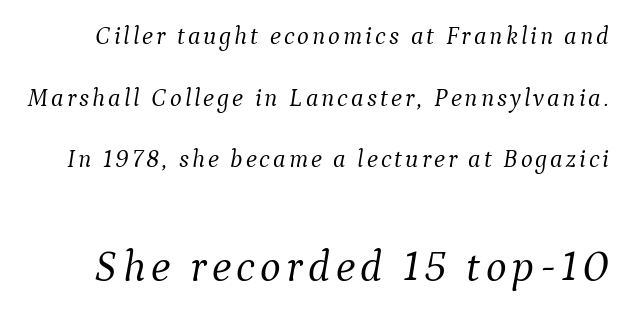
Spacing verdict: proportional, widths tailored to each character. Emphasis-style slanted type is in use. The leading is generous, giving the passage an open texture. Stroke terminals: seriffed. Descenders are the only things crossing below the line.
